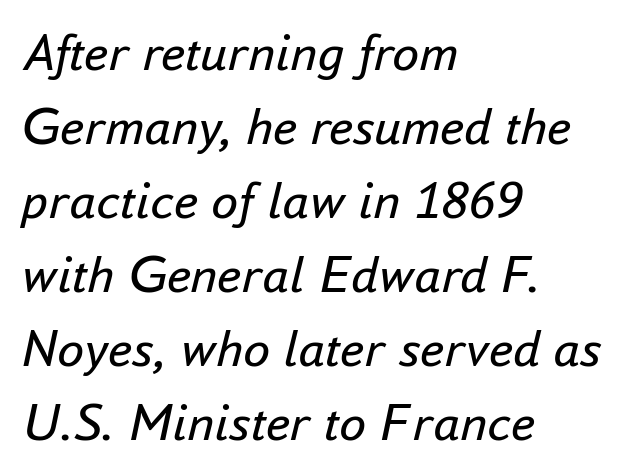
The image shows 54 px regular-weight type, italic (leaning right); set left-aligned, normal line spacing (1.37x), normal letter spacing, not underlined; low stroke contrast and a small x-height.
